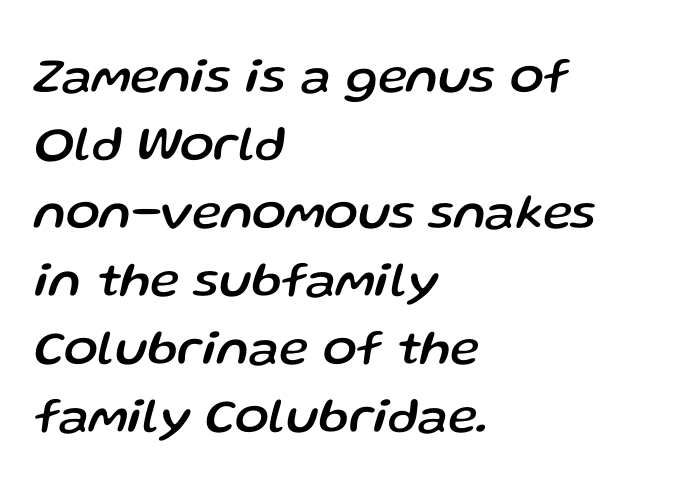
The passage shown is typed in a proportional face where columns would drift. Check under the words: just untouched page. Default kerning and tracking; the words read as compact shapes. Teacher's note: observe the even left margin — that is flush-left alignment. Quick note: italic.
